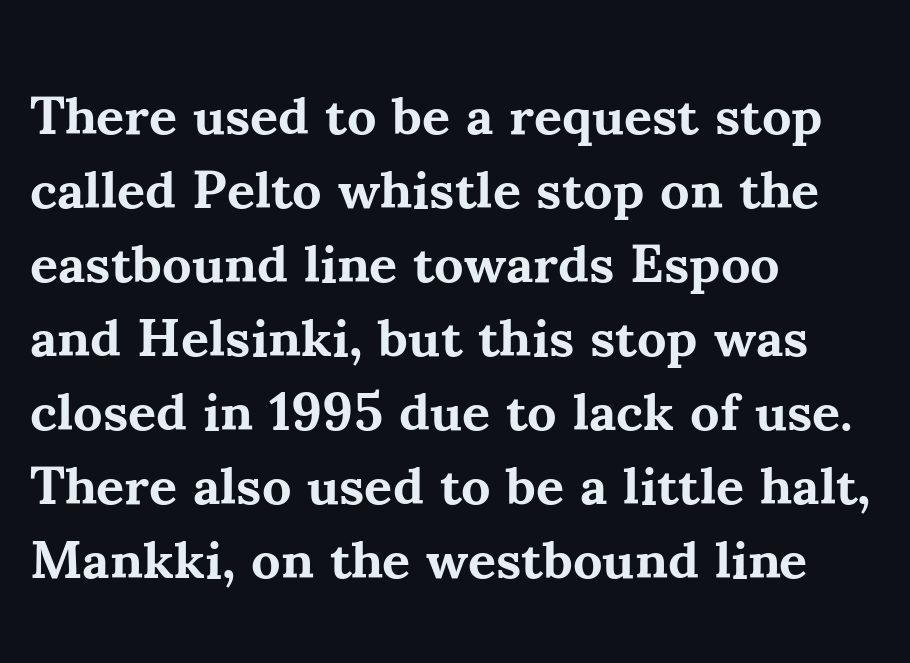
The area under the type is left untouched. The lines sit at an ordinary, default distance from one another. The text block is weighted toward the left margin, trailing off unevenly rightward. The lettering holds an erect, upright posture throughout. The glyphs have the mass of a bold cut.
